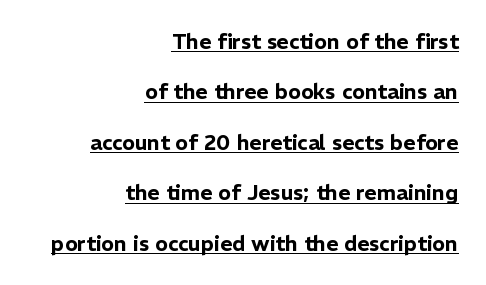
Q: Is the text italic (slanted)? A: No, it is upright.
Q: Is the text underlined? A: Yes.
Q: How is the paragraph aligned? A: Right-aligned.
Q: Is the spacing between letters normal or unusually wide? A: Normal.
Q: Is the spacing between lines tight, normal or loose? A: Loose.
